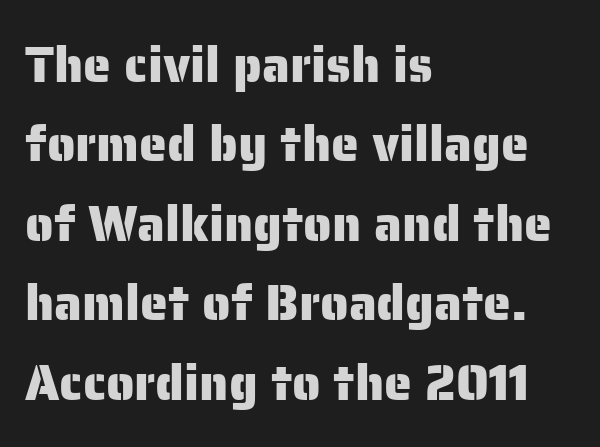
{"serif": "no", "italic": "no", "width": "normal", "stroke_contrast": "low", "x_height": "medium", "monospaced": "no", "underline": "no", "align": "left", "line_spacing": "normal", "line_spacing_ratio": 1.59, "letter_spacing": "normal", "letter_spacing_em": 0.0, "glyph_px": 50}
